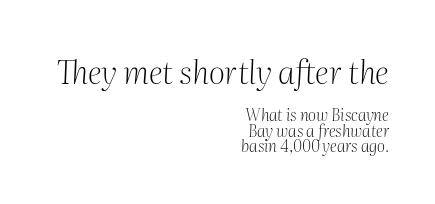
{"serif": "yes", "italic": "yes", "lean": "right", "slant_degrees": 2, "bold": "no", "weight": "light", "width": "normal", "stroke_contrast": "medium", "x_height": "medium", "monospaced": "no", "underline": "no", "align": "right", "line_spacing": "tight", "line_spacing_ratio": 0.96, "letter_spacing": "normal", "letter_spacing_em": 0.0, "larger_block": "first", "size_ratio": 2.0, "glyph_px": 32}
